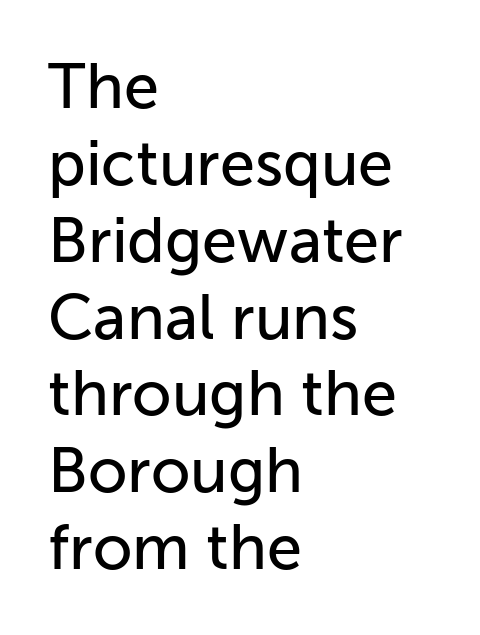
{"serif": "no", "italic": "no", "width": "normal", "stroke_contrast": "low", "x_height": "medium", "monospaced": "no", "underline": "no", "align": "left", "line_spacing_ratio": 1.22, "letter_spacing": "normal", "letter_spacing_em": 0.0, "glyph_px": 63}
